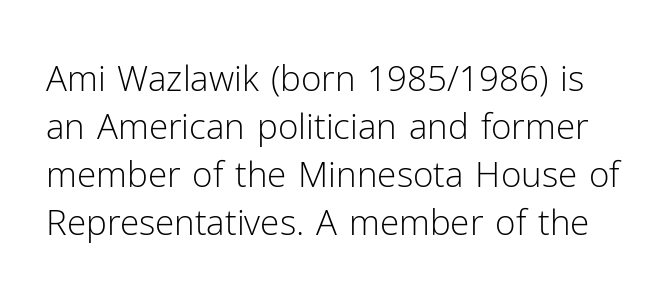
In terms of posture, this sample is upright. Summary of vertical rhythm: regular, with standard interline spacing. Looks like regular typesetting: each glyph gets only the width it needs. Each stroke keeps to a modest, everyday thickness or less. Each letter's strokes conclude bluntly, with no projecting serifs.
